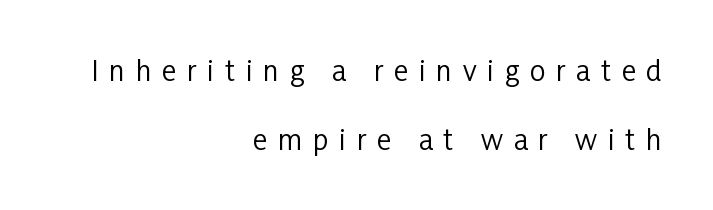
The image shows 28 px regular-weight, condensed sans-serif type, upright; set right-aligned, loose line spacing (2.48x), unusually wide letter spacing (+0.38 em), not underlined; low stroke contrast and a medium x-height.
